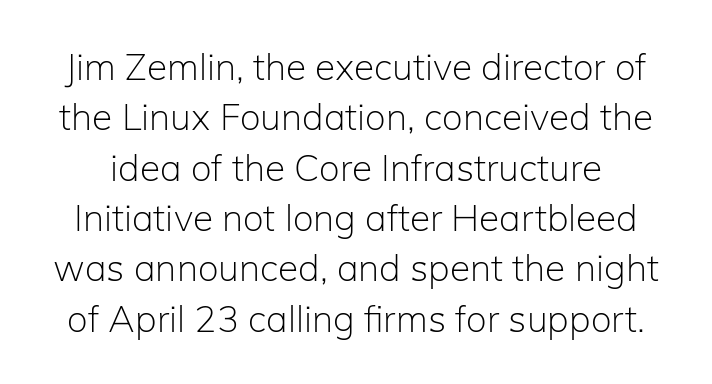
The image shows 37 px light sans-serif type, upright; set normal line spacing (1.36x), normal letter spacing, not underlined; low stroke contrast and a medium x-height.
